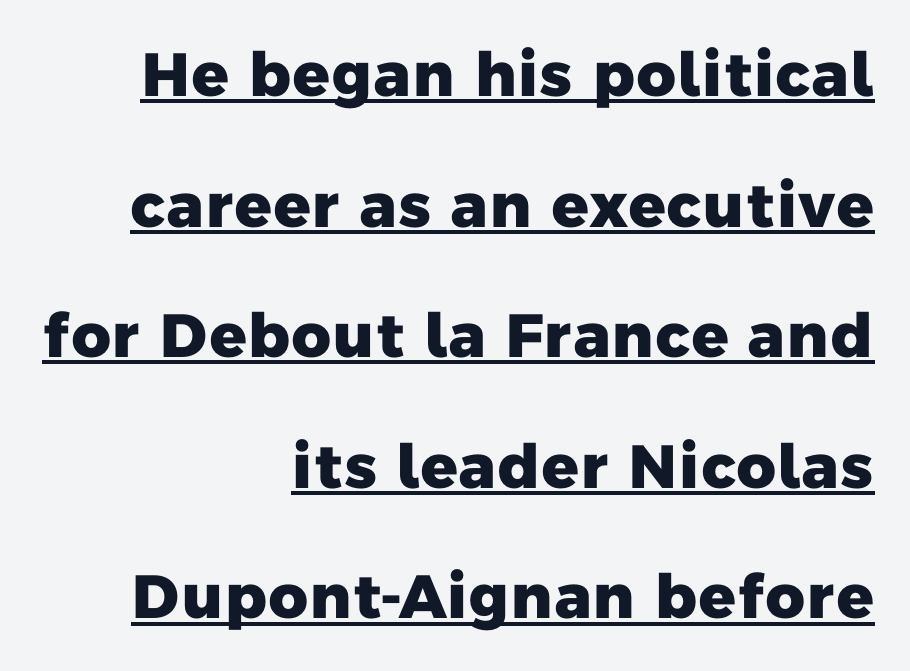
The image shows 61 px heavy sans-serif type; set right-aligned, loose line spacing (2.14x), normal letter spacing, underlined; low stroke contrast and a medium x-height.
